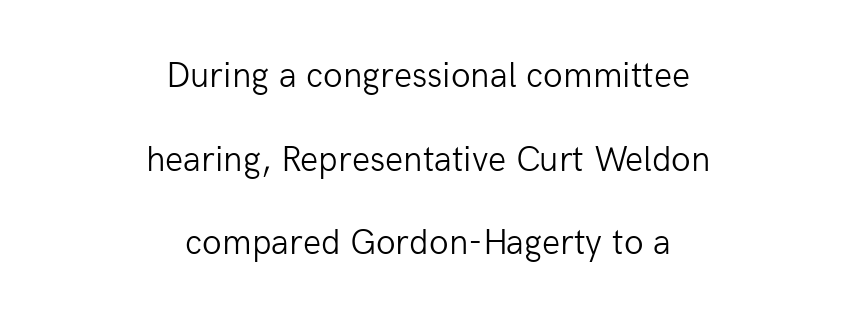
The image shows 36 px light sans-serif type, upright; set centered, loose line spacing (2.32x), normal letter spacing, not underlined; low stroke contrast and a medium x-height.
